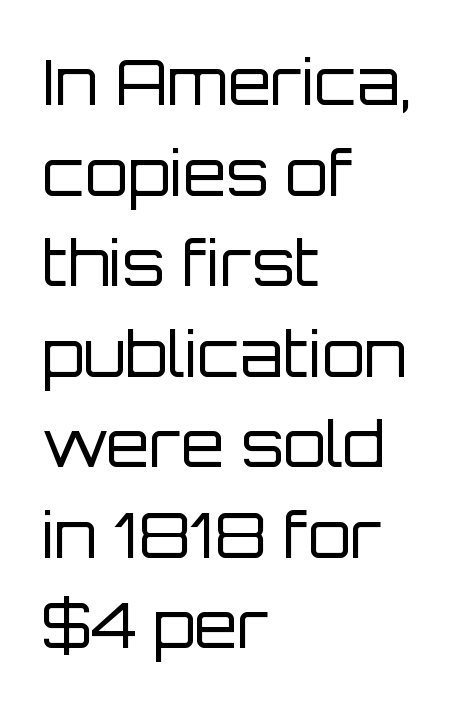
Q: Is the text bold? A: No.
Q: Is the text italic (slanted)? A: No, it is upright.
Q: Is the typeface a serif or a sans-serif typeface? A: Sans-serif.
Q: Is the text underlined? A: No.
Q: How is the paragraph aligned? A: Left-aligned.
Q: Is the spacing between letters normal or unusually wide? A: Normal.
Q: Is the spacing between lines tight, normal or loose? A: Normal.
Q: Width (condensed, normal, or wide)? A: Normal.
Q: Stroke contrast? A: Low.
Q: x-height? A: Large.
Q: Monospaced? A: No.
